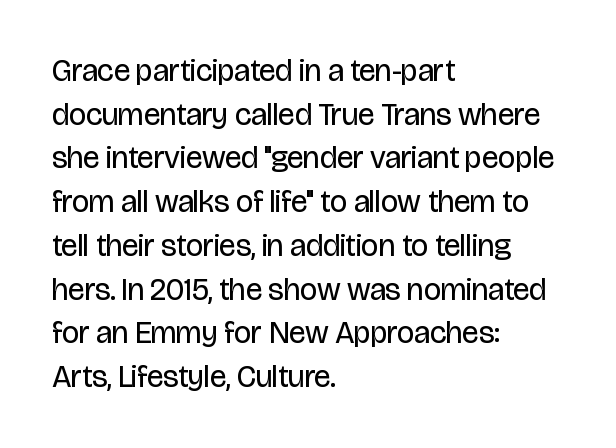
Observe the ordinary spacing: letters are neighbours, not strangers. The ragged edge is on the right, which tells us the setting is flush left. Posture: straight, roman, zero tilt. Descender tails drop into unmarked territory. Interline gaps are of average width in this sample.
